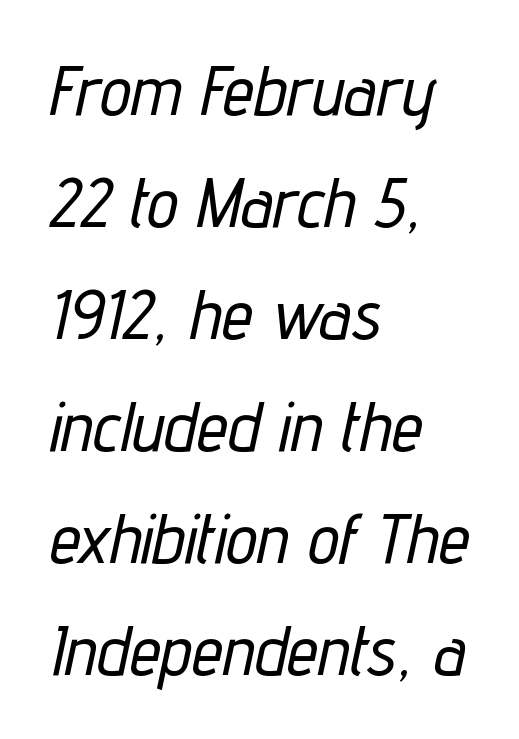
The image shows 70 px condensed type, italic (leaning right); set left-aligned, normal line spacing (1.6x), normal letter spacing, not underlined; low stroke contrast and a medium x-height.
